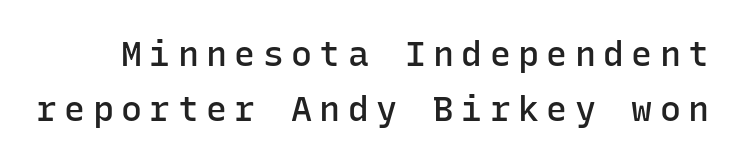
{"serif": "no", "italic": "no", "bold": "semi", "weight": "semibold", "width": "normal", "stroke_contrast": "low", "x_height": "medium", "monospaced": "yes", "underline": "no", "line_spacing": "normal", "line_spacing_ratio": 1.57, "letter_spacing": "wide", "letter_spacing_em": 0.21, "glyph_px": 35}
